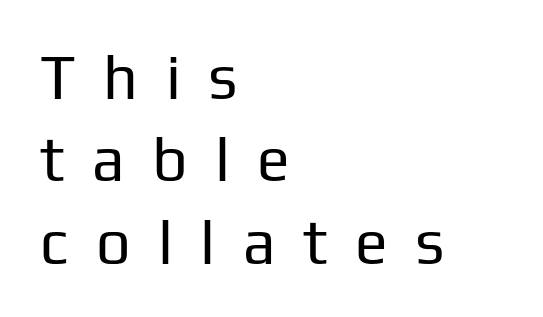
{"serif": "no", "italic": "no", "bold": "no", "weight": "regular", "width": "normal", "stroke_contrast": "low", "x_height": "medium", "monospaced": "no", "underline": "no", "align": "left", "line_spacing": "normal", "line_spacing_ratio": 1.35, "letter_spacing": "wide", "letter_spacing_em": 0.45, "glyph_px": 61}
